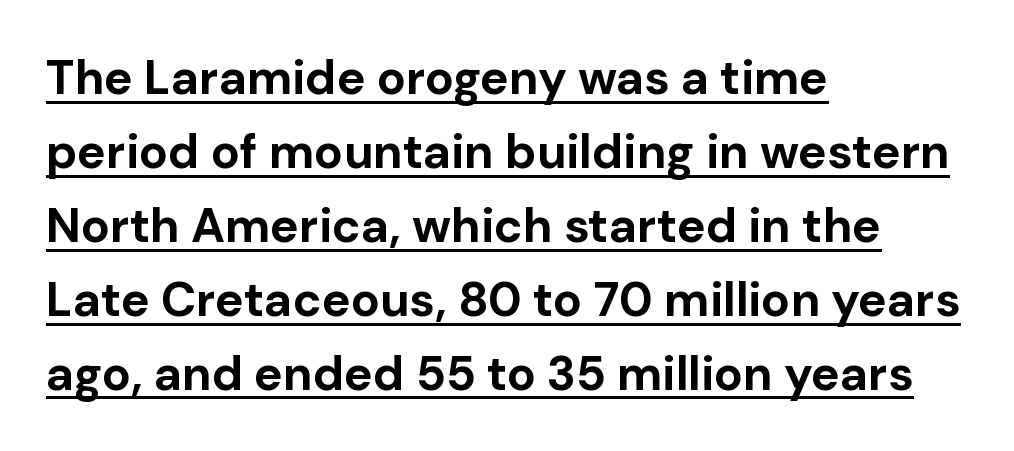
The image shows 48 px bold sans-serif type, upright; set left-aligned, normal line spacing (1.54x), normal letter spacing, underlined; low stroke contrast and a medium x-height.
